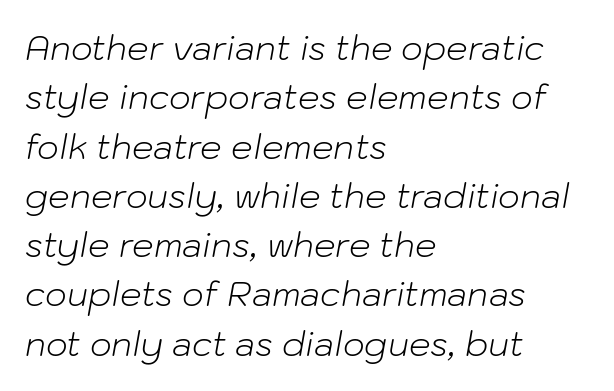
The image shows 34 px light type, italic (leaning right); set left-aligned, normal line spacing (1.45x), normal letter spacing, not underlined; low stroke contrast and a medium x-height.
